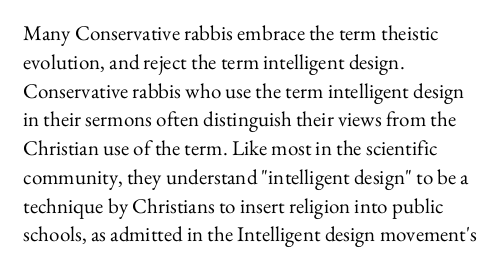
Each new line begins a customary step beneath the previous one. Stems here are at most as thick as an everyday book face. Words appear dense and cohesive because spacing is normal. Descenders hang freely into open space. The axis of the letterforms is exactly vertical.
